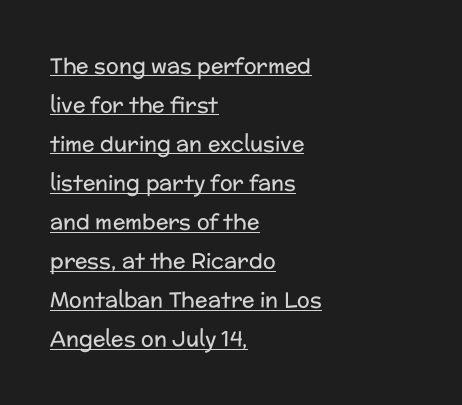
Q: Is the text bold? A: No.
Q: Is the text italic (slanted)? A: No, it is upright.
Q: Is the text underlined? A: Yes.
Q: How is the paragraph aligned? A: Left-aligned.
Q: Is the spacing between letters normal or unusually wide? A: Normal.
